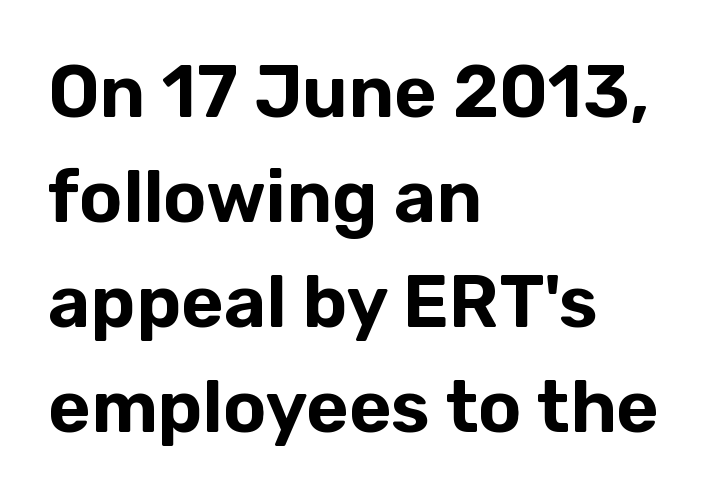
{"serif": "no", "italic": "no", "width": "normal", "stroke_contrast": "low", "x_height": "medium", "monospaced": "no", "underline": "no", "align": "left", "line_spacing": "normal", "line_spacing_ratio": 1.44, "letter_spacing": "normal", "letter_spacing_em": 0.0, "glyph_px": 73}
